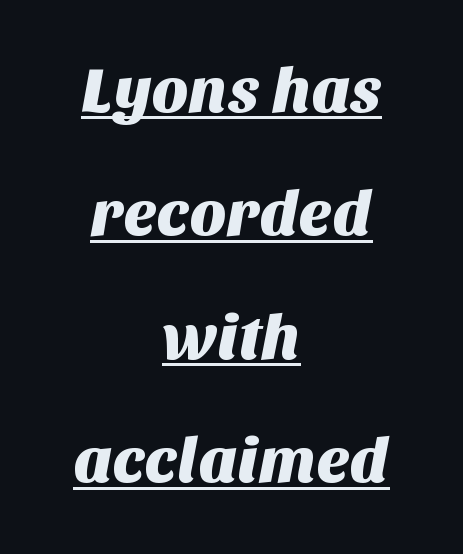
{"serif": "no", "width": "normal", "stroke_contrast": "medium", "x_height": "large", "monospaced": "no", "underline": "yes", "align": "center", "line_spacing": "loose", "line_spacing_ratio": 1.96, "letter_spacing": "normal", "letter_spacing_em": 0.0, "glyph_px": 63}
